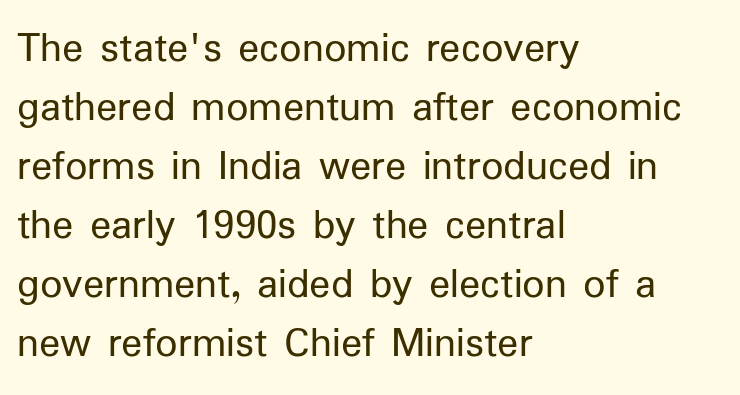
Style check: upright. Here the glyphs are tracked normally, forming tight word shapes. This sample uses a sans-serif face. The face used here is proportionally spaced, like ordinary book or web type. Bare-footed words on every line. The rag falls on the right side of this text block.
